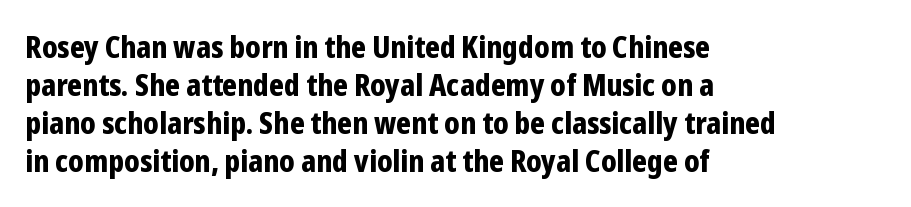
Notice how the stems are strictly vertical — no italics here. Looks like regular typesetting: each glyph gets only the width it needs. Heavy, bold letterforms. Look at the tracking — it's just the regular setting, nothing added. The designer left line spacing at the default.
